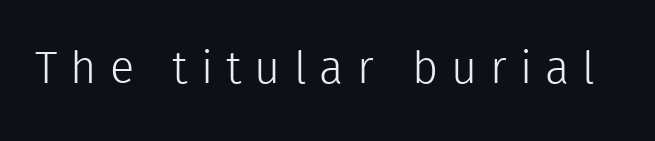
The image shows 45 px light sans-serif type, upright; set unusually wide letter spacing (+0.29 em), not underlined; a medium x-height.
